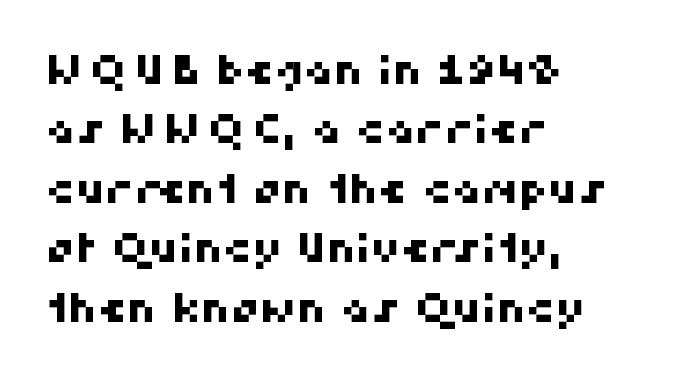
{"serif": "no", "width": "normal", "stroke_contrast": "high", "x_height": "medium", "monospaced": "no", "underline": "no", "align": "left", "line_spacing": "normal", "line_spacing_ratio": 1.45, "letter_spacing": "normal", "letter_spacing_em": 0.0, "glyph_px": 41}
